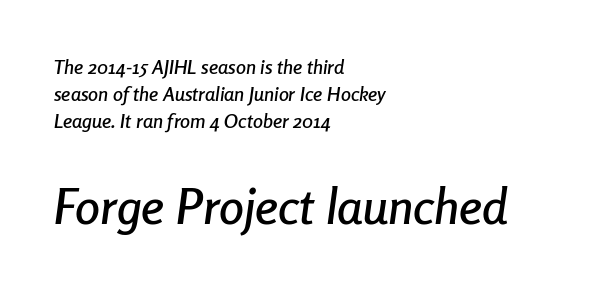
{"italic": "yes", "lean": "right", "slant_degrees": 8, "width": "condensed", "stroke_contrast": "low", "x_height": "medium", "monospaced": "no", "underline": "no", "align": "left", "line_spacing": "normal", "line_spacing_ratio": 1.35, "letter_spacing": "normal", "letter_spacing_em": 0.0, "larger_block": "second", "size_ratio": 2.5, "glyph_px": 50}
